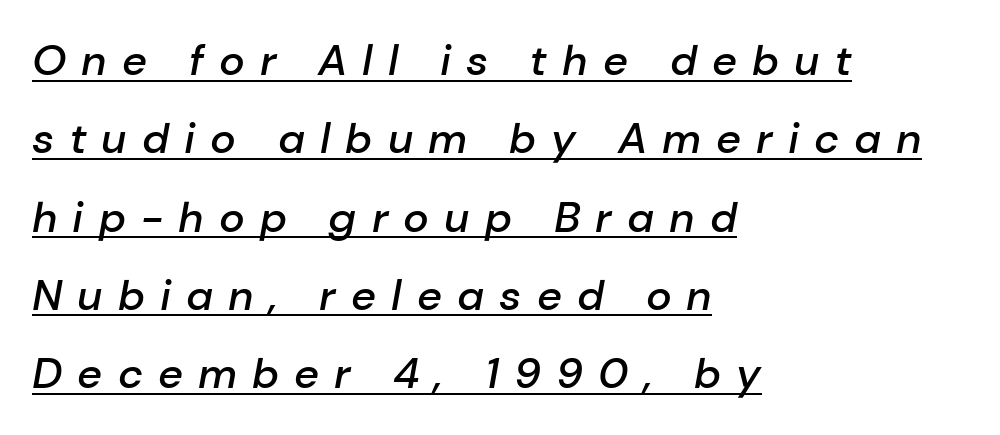
The image shows 43 px semibold type, italic (leaning right); set left-aligned, line spacing 1.82x, unusually wide letter spacing (+0.35 em), underlined; low stroke contrast and a medium x-height.
